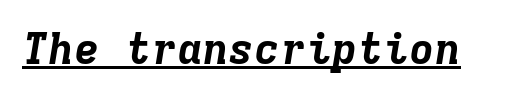
{"italic": "yes", "lean": "right", "slant_degrees": 9, "bold": "yes", "weight": "bold", "width": "normal", "stroke_contrast": "low", "x_height": "medium", "monospaced": "yes", "underline": "yes", "letter_spacing": "normal", "letter_spacing_em": 0.0, "glyph_px": 43}
